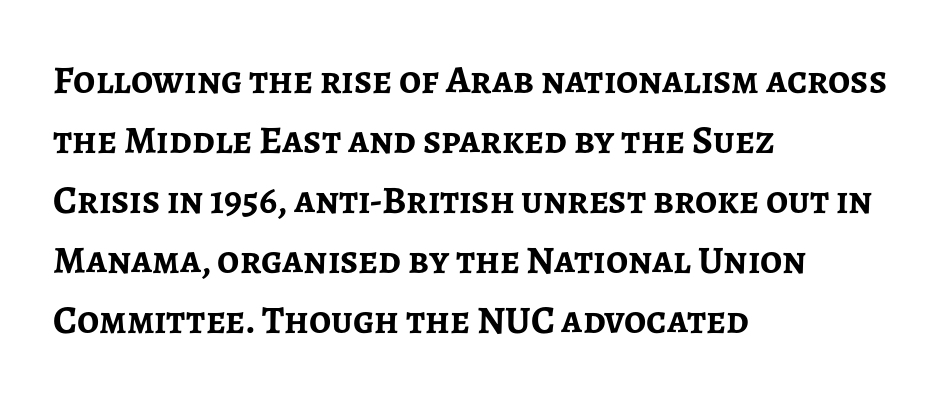
{"serif": "no", "italic": "no", "bold": "yes", "weight": "semibold", "width": "normal", "stroke_contrast": "low", "x_height": "medium", "monospaced": "no", "underline": "no", "align": "left", "line_spacing": "normal", "line_spacing_ratio": 1.54, "letter_spacing": "normal", "letter_spacing_em": 0.0, "glyph_px": 39}
